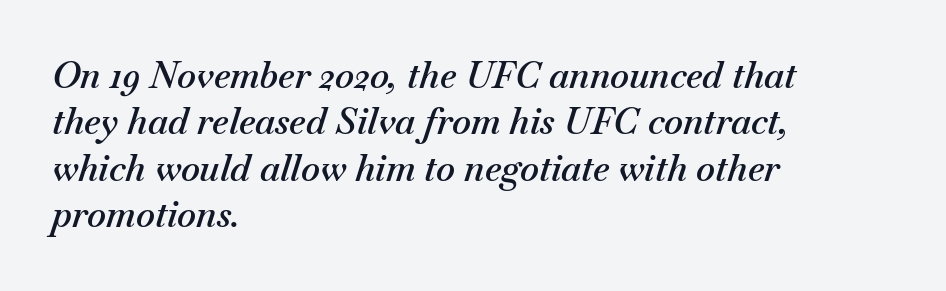
The image shows 36 px semibold type, italic (leaning right); set left-aligned, normal line spacing (1.29x), normal letter spacing, not underlined; medium stroke contrast and a small x-height.
